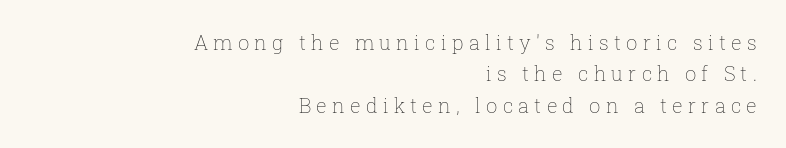
The image shows 20 px text type, upright; set right-aligned, normal line spacing (1.57x), unusually wide letter spacing (+0.26 em), not underlined.
